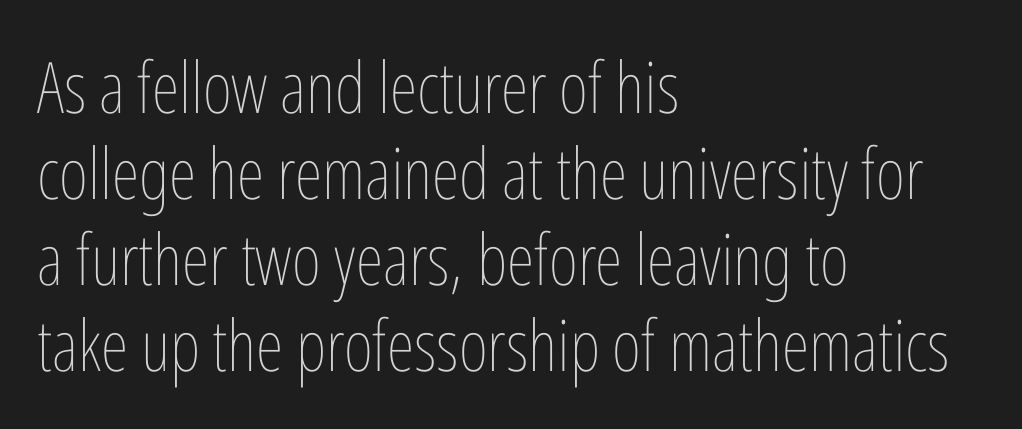
Check under the words: just untouched page. Designer's note — italics off, roman on. Proportional: the letters do not fall into vertical columns. Nobody touched the tracking dial on this one.
